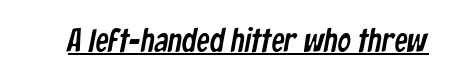
{"serif": "no", "width": "condensed", "stroke_contrast": "low", "x_height": "medium", "monospaced": "no", "underline": "yes", "letter_spacing": "normal", "letter_spacing_em": 0.0, "glyph_px": 33}
